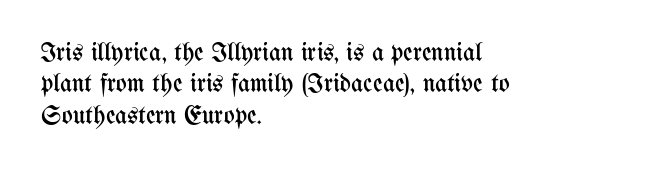
{"italic": "no", "bold": "no", "underline": "no", "align": "left", "line_spacing_ratio": 1.21, "letter_spacing": "normal", "letter_spacing_em": 0.0, "glyph_px": 26}
